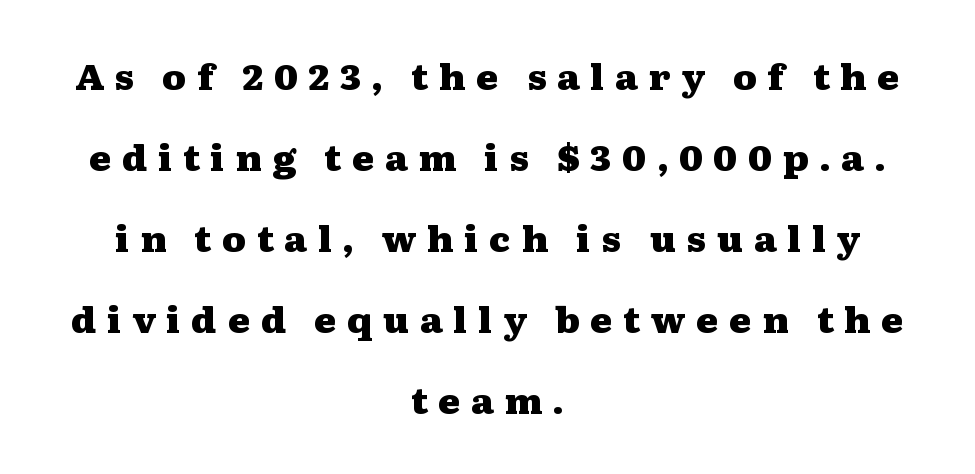
The image shows 34 px heavy, wide serif type, upright; set centered, loose line spacing (2.38x), unusually wide letter spacing (+0.3 em), not underlined; medium stroke contrast and a medium x-height.
